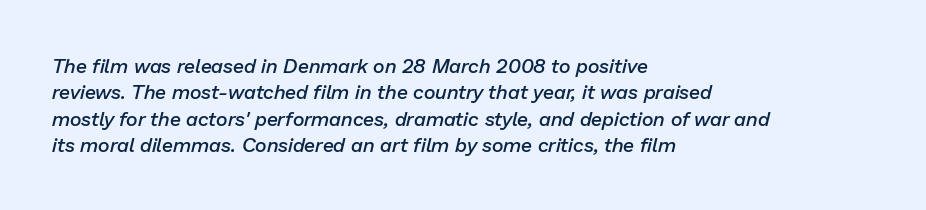
{"italic": "yes", "lean": "right", "slant_degrees": 13, "bold": "semi", "underline": "no", "align": "left", "line_spacing": "normal", "line_spacing_ratio": 1.32, "letter_spacing": "normal", "letter_spacing_em": 0.0, "glyph_px": 20}
